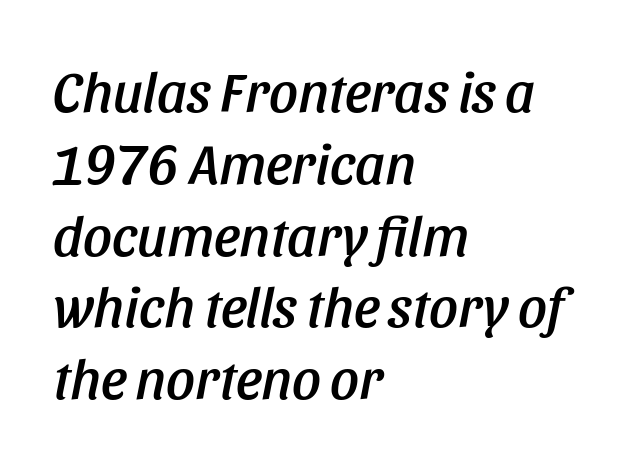
Q: Is the text italic (slanted)? A: Yes, it leans right by about 11 degrees.
Q: Is the text underlined? A: No.
Q: How is the paragraph aligned? A: Left-aligned.
Q: Is the spacing between letters normal or unusually wide? A: Normal.
Q: Is the spacing between lines tight, normal or loose? A: Normal.
Q: Width (condensed, normal, or wide)? A: Condensed.
Q: Stroke contrast? A: Low.
Q: x-height? A: Large.
Q: Monospaced? A: No.
